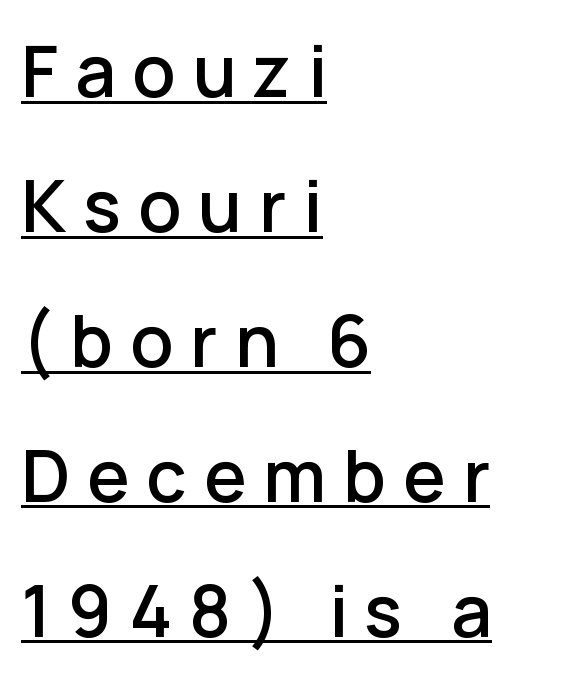
The image shows 71 px sans-serif type, upright; set left-aligned, loose line spacing (1.9x), unusually wide letter spacing (+0.24 em), underlined; low stroke contrast and a medium x-height.
